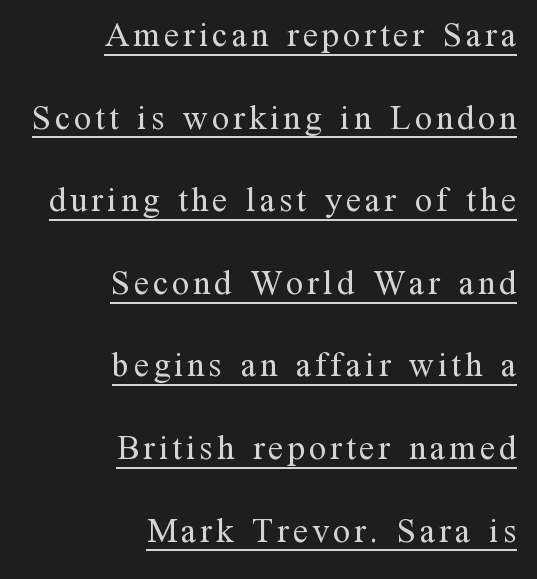
{"serif": "yes", "italic": "no", "bold": "no", "weight": "regular", "width": "normal", "stroke_contrast": "medium", "x_height": "medium", "monospaced": "no", "underline": "yes", "align": "right", "line_spacing": "loose", "line_spacing_ratio": 2.43, "glyph_px": 34}
